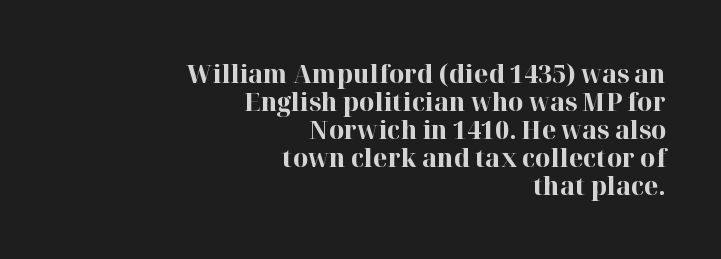
Compared with a flush-left layout, this one pins lines to the opposite, right side. The specimen omits any rule beneath the text block's lines. The vertical gap from one line to the next is small. Posture: straight, roman, zero tilt. Honestly, the letter spacing is just normal — you wouldn't notice it.
